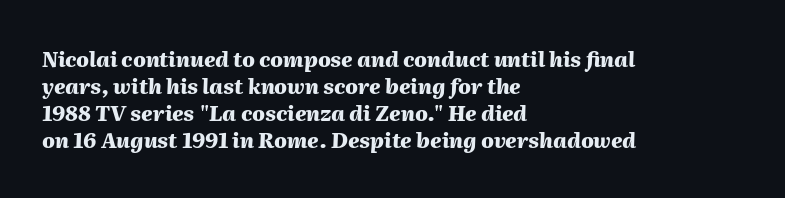
Q: Is the text bold? A: Yes.
Q: Is the text italic (slanted)? A: Yes, it leans right by about 2 degrees.
Q: Is the text underlined? A: No.
Q: How is the paragraph aligned? A: Left-aligned.
Q: Is the spacing between letters normal or unusually wide? A: Normal.
Q: Is the spacing between lines tight, normal or loose? A: Normal.
